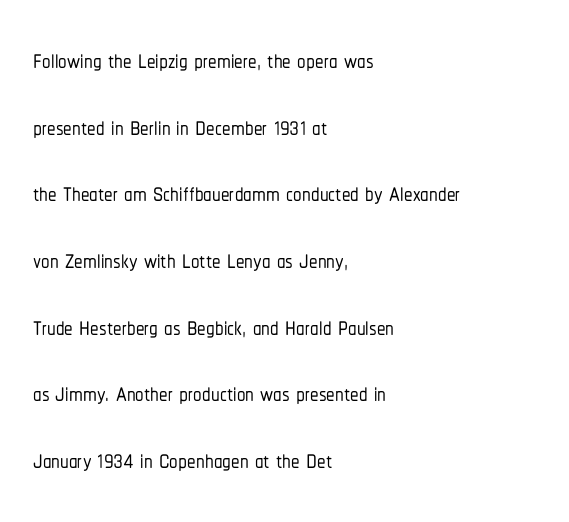
The image shows 34 px condensed sans-serif type, upright; set left-aligned, loose line spacing (1.96x), normal letter spacing, not underlined; low stroke contrast and a medium x-height.
